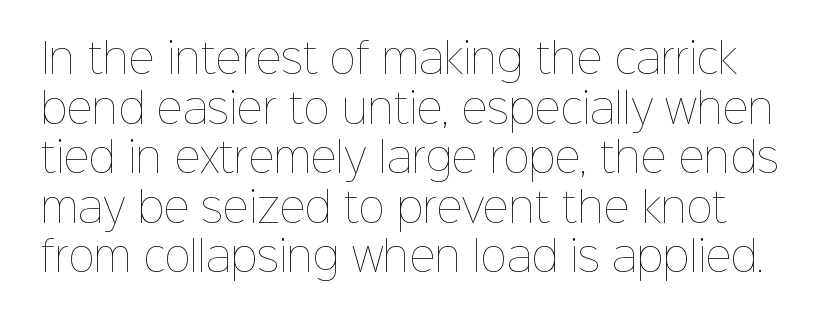
The image shows 40 px thin type, upright; set line spacing 1.24x, normal letter spacing, not underlined; low stroke contrast and a medium x-height.
